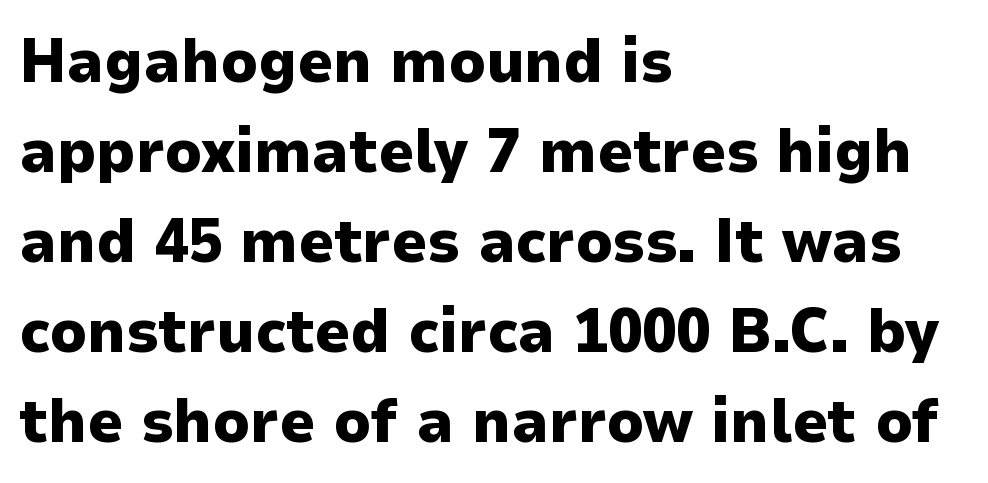
The designer left line spacing at the default. The lines in this sample share a left origin and differ only in where they stop. Does the weight exceed regular? Yes, all the way to bold. A typesetter would label this face a sans.
